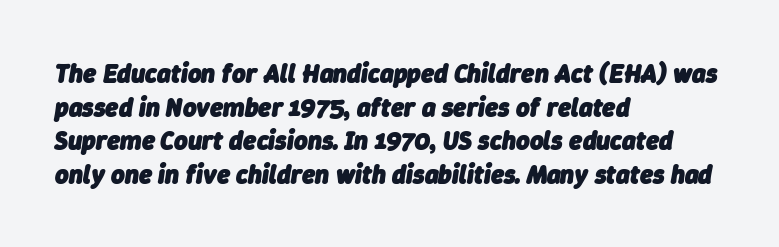
Q: Is the text bold? A: Yes.
Q: Is the text italic (slanted)? A: Yes, it leans right by about 9 degrees.
Q: Is the text underlined? A: No.
Q: How is the paragraph aligned? A: Left-aligned.
Q: Is the spacing between letters normal or unusually wide? A: Normal.
Q: Is the spacing between lines tight, normal or loose? A: Normal.
